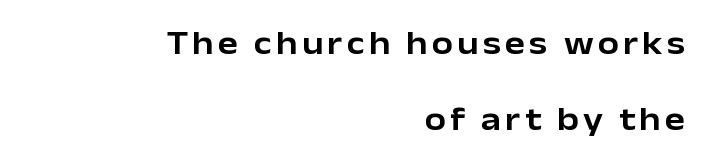
The image shows 34 px sans-serif type, upright; set right-aligned, loose line spacing (2.25x), not underlined; low stroke contrast and a medium x-height.
